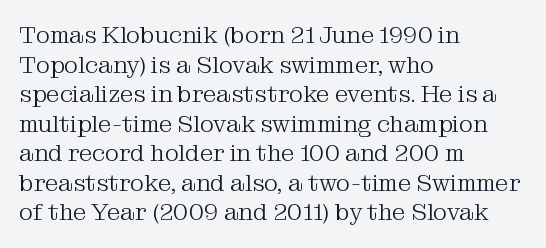
The image shows 24 px text type, upright; set left-aligned, line spacing 1.23x, normal letter spacing, not underlined.
